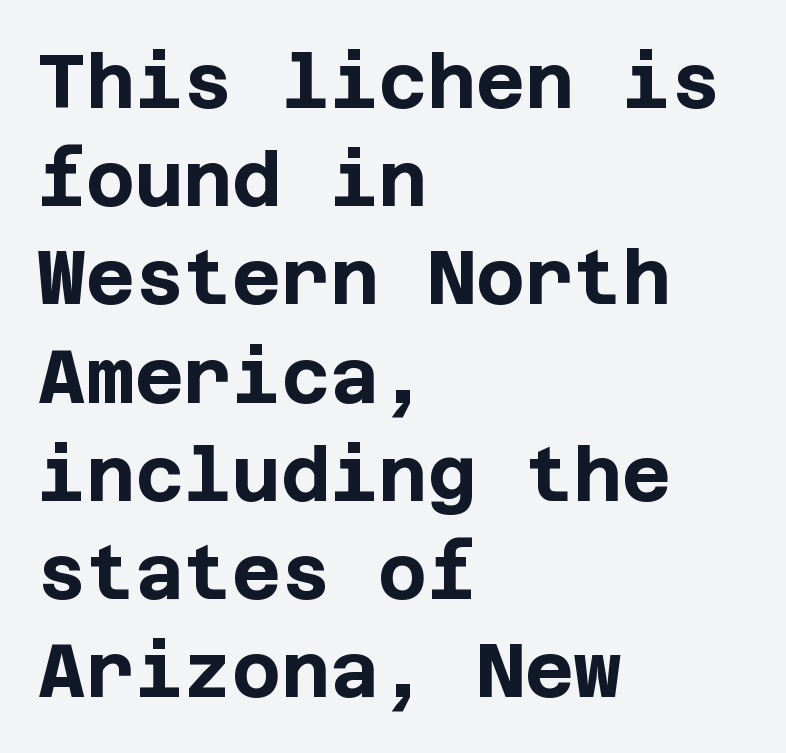
Q: Is the text bold? A: Yes.
Q: Is the text italic (slanted)? A: No, it is upright.
Q: Is the typeface a serif or a sans-serif typeface? A: Sans-serif.
Q: Is the text underlined? A: No.
Q: How is the paragraph aligned? A: Left-aligned.
Q: Is the spacing between letters normal or unusually wide? A: Normal.
Q: Is the spacing between lines tight, normal or loose? A: Normal.
Q: Width (condensed, normal, or wide)? A: Normal.
Q: Stroke contrast? A: Low.
Q: x-height? A: Large.
